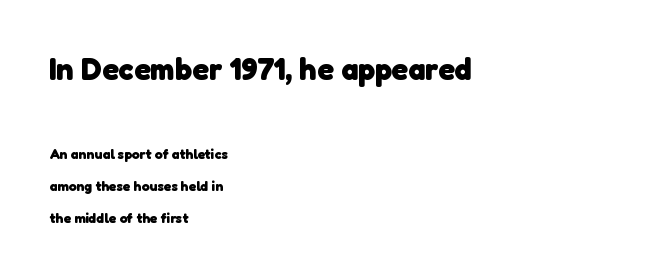
Q: Is the text bold? A: Yes.
Q: Is the typeface a serif or a sans-serif typeface? A: Sans-serif.
Q: Is the text underlined? A: No.
Q: How is the paragraph aligned? A: Left-aligned.
Q: Is the spacing between letters normal or unusually wide? A: Normal.
Q: Is the spacing between lines tight, normal or loose? A: Loose.
Q: Which block of text is set in a larger size, the first (top) or the second (bottom)? A: The first (top) one.
Q: Width (condensed, normal, or wide)? A: Normal.
Q: Stroke contrast? A: Low.
Q: x-height? A: Medium.
Q: Monospaced? A: No.
